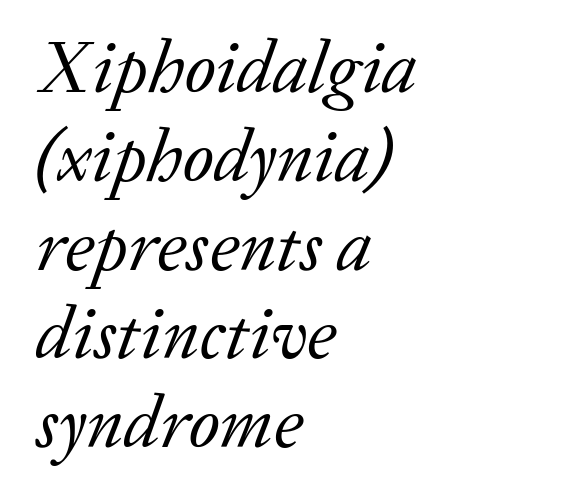
The compositor pushed each line to the left boundary. Italic: yes, the glyphs are oblique. Stroke terminals: seriffed. Check under the words: just untouched page. Do the characters align in a grid? No, the font is proportional. Stroke thickness stays within the range of a standard reading face or lighter.
